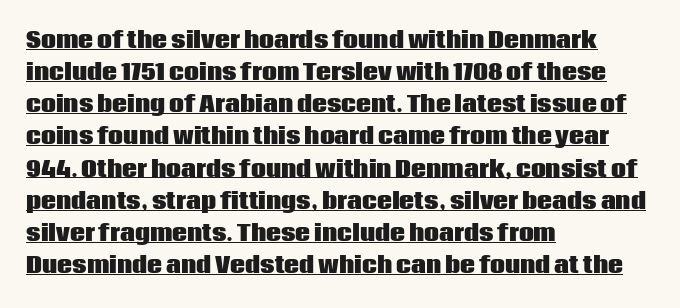
The image shows 21 px bold type, upright; set left-aligned, normal line spacing (1.53x), normal letter spacing, underlined.
